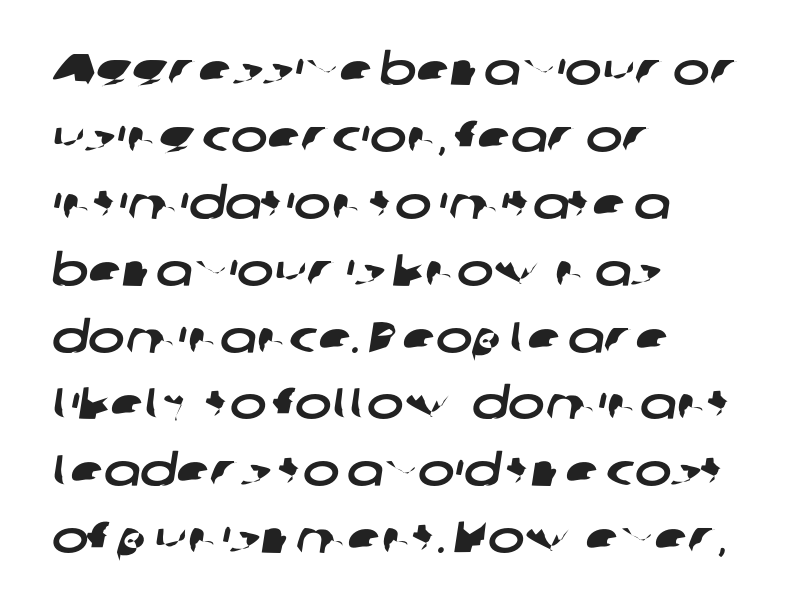
Q: Is the typeface a serif or a sans-serif typeface? A: Sans-serif.
Q: Is the text underlined? A: No.
Q: How is the paragraph aligned? A: Left-aligned.
Q: Is the spacing between letters normal or unusually wide? A: Normal.
Q: Is the spacing between lines tight, normal or loose? A: Normal.
Q: Width (condensed, normal, or wide)? A: Wide.
Q: Stroke contrast? A: Low.
Q: x-height? A: Medium.
Q: Monospaced? A: No.
